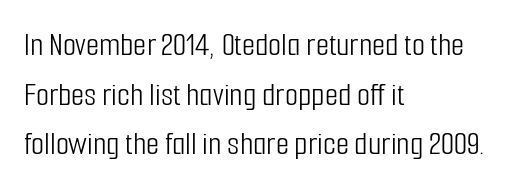
Q: Is the text bold? A: No.
Q: Is the text italic (slanted)? A: No, it is upright.
Q: Is the typeface a serif or a sans-serif typeface? A: Sans-serif.
Q: Is the text underlined? A: No.
Q: How is the paragraph aligned? A: Left-aligned.
Q: Is the spacing between letters normal or unusually wide? A: Normal.
Q: Is the spacing between lines tight, normal or loose? A: Normal.
Q: Width (condensed, normal, or wide)? A: Condensed.
Q: Stroke contrast? A: Low.
Q: x-height? A: Medium.
Q: Monospaced? A: No.
